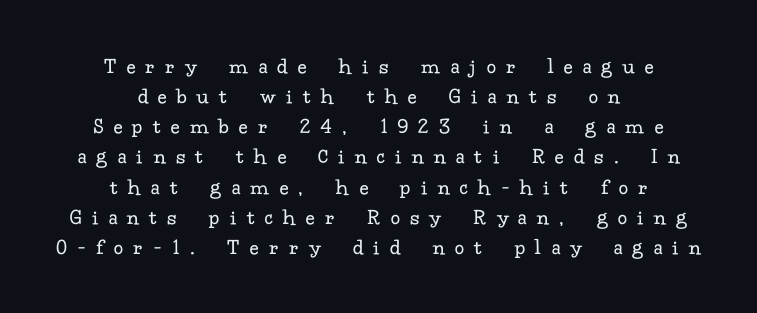
The image shows 23 px text type, upright; set centered, normal line spacing (1.31x), unusually wide letter spacing (+0.47 em), not underlined.
